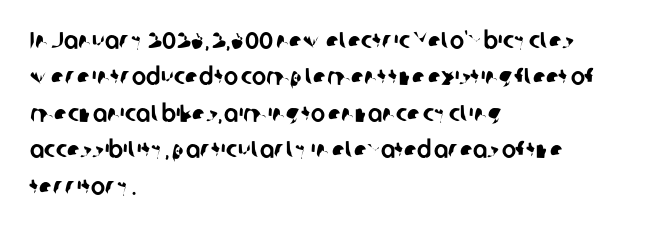
The image shows 24 px text type; set left-aligned, normal line spacing (1.52x), normal letter spacing, not underlined.
